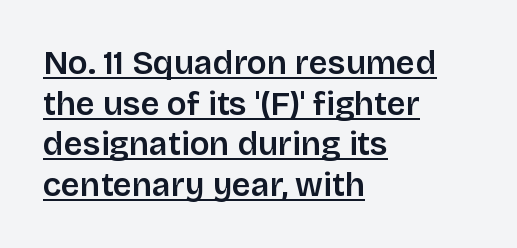
The image shows 33 px sans-serif type, upright; set left-aligned, line spacing 1.23x, normal letter spacing, underlined; low stroke contrast and a large x-height.
